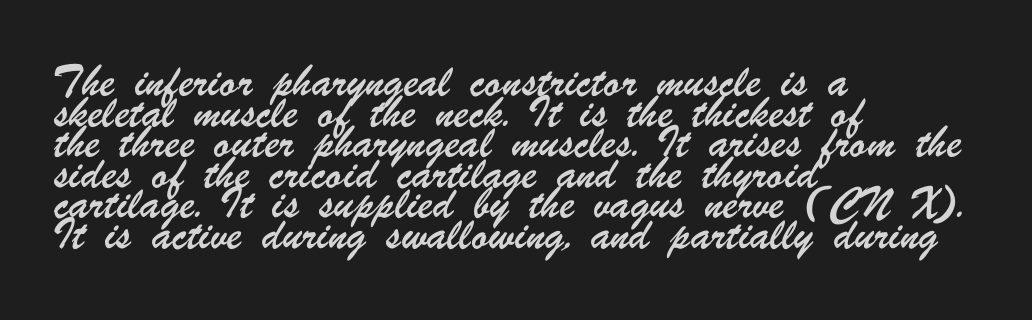
Glyph-to-glyph distance matches everyday printed text. The strip under each line holds only bare page. The line-height multiplier appears to be the usual default. The ragged edge is on the right, which tells us the setting is flush left.
